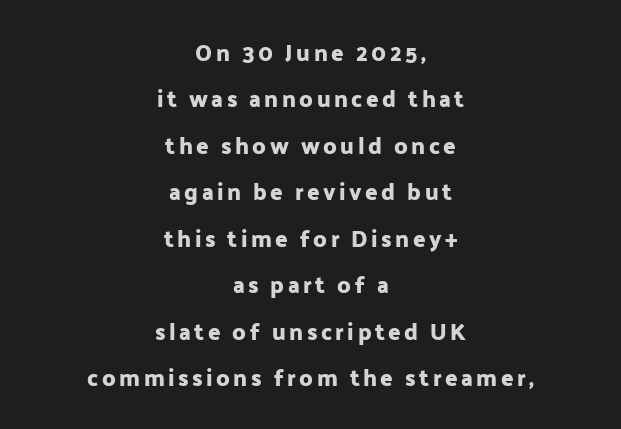
Q: Is the text italic (slanted)? A: No, it is upright.
Q: Is the text underlined? A: No.
Q: How is the paragraph aligned? A: Centered.
Q: Is the spacing between lines tight, normal or loose? A: Loose.
